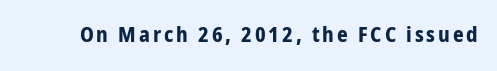
Q: Is the text bold? A: Yes.
Q: Is the text italic (slanted)? A: No, it is upright.
Q: Is the text underlined? A: No.
